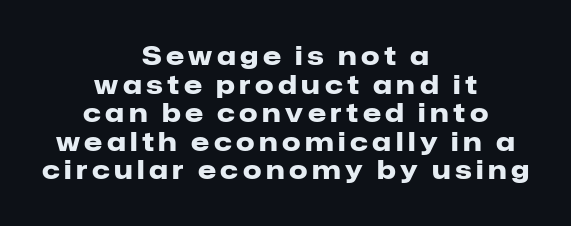
The image shows 26 px bold type, upright; set centered, tight line spacing (1.1x), not underlined.
